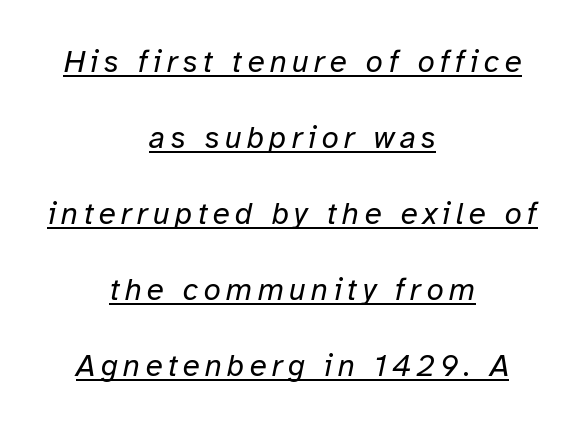
Q: Is the text bold? A: No.
Q: Is the text italic (slanted)? A: Yes, it leans right by about 12 degrees.
Q: Is the text underlined? A: Yes.
Q: How is the paragraph aligned? A: Centered.
Q: Is the spacing between lines tight, normal or loose? A: Loose.
Q: Width (condensed, normal, or wide)? A: Normal.
Q: Stroke contrast? A: Low.
Q: x-height? A: Medium.
Q: Monospaced? A: No.
